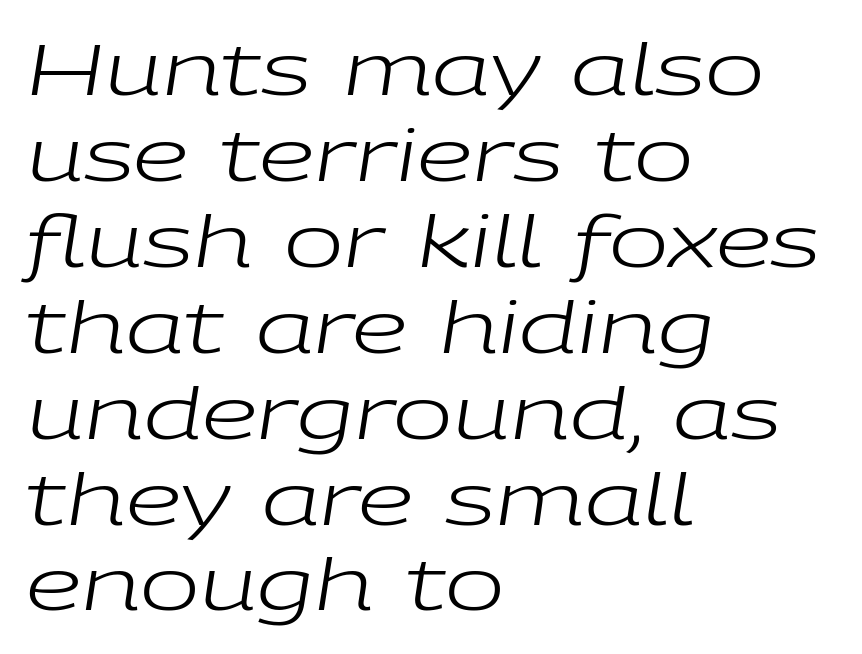
Q: Is the text bold? A: No.
Q: Is the text italic (slanted)? A: Yes, it leans right by about 9 degrees.
Q: Is the text underlined? A: No.
Q: How is the paragraph aligned? A: Left-aligned.
Q: Is the spacing between letters normal or unusually wide? A: Normal.
Q: Width (condensed, normal, or wide)? A: Wide.
Q: Stroke contrast? A: Low.
Q: x-height? A: Medium.
Q: Monospaced? A: No.
